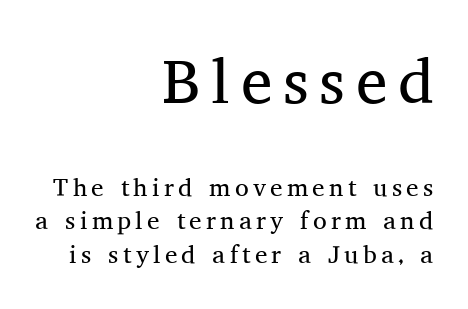
Q: Is the text bold? A: No.
Q: Is the text italic (slanted)? A: No, it is upright.
Q: Is the typeface a serif or a sans-serif typeface? A: Serif.
Q: Is the text underlined? A: No.
Q: How is the paragraph aligned? A: Right-aligned.
Q: Is the spacing between lines tight, normal or loose? A: Normal.
Q: Which block of text is set in a larger size, the first (top) or the second (bottom)? A: The first (top) one.
Q: Width (condensed, normal, or wide)? A: Normal.
Q: Stroke contrast? A: Medium.
Q: x-height? A: Medium.
Q: Monospaced? A: No.
